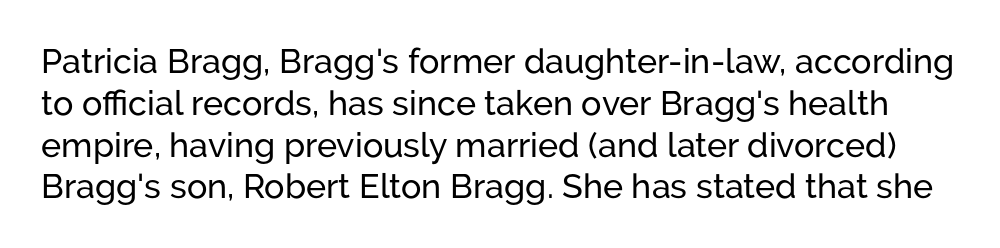
The string is rendered with underlining switched off. Is the letter spacing exaggerated? No — it looks like the ordinary default. The lettering stays uniformly vertical, giving the passage a roman look. The designer went with a sans here, leaving each stem footless.
